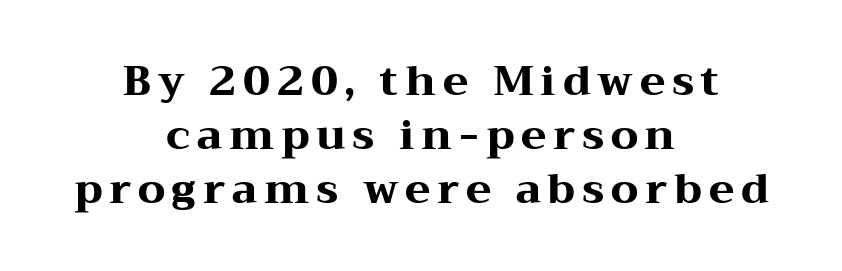
{"serif": "yes", "italic": "no", "bold": "yes", "weight": "heavy", "width": "wide", "stroke_contrast": "medium", "x_height": "medium", "monospaced": "no", "underline": "no", "align": "center", "line_spacing": "normal", "line_spacing_ratio": 1.29, "glyph_px": 42}
